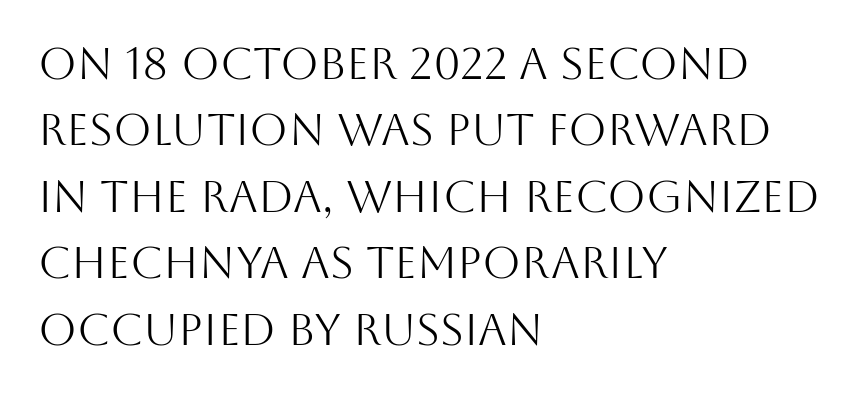
Q: Is the text bold? A: No.
Q: Is the text italic (slanted)? A: No, it is upright.
Q: Is the typeface a serif or a sans-serif typeface? A: Sans-serif.
Q: Is the text underlined? A: No.
Q: How is the paragraph aligned? A: Left-aligned.
Q: Is the spacing between letters normal or unusually wide? A: Normal.
Q: Is the spacing between lines tight, normal or loose? A: Normal.
Q: Width (condensed, normal, or wide)? A: Normal.
Q: Stroke contrast? A: Medium.
Q: x-height? A: Large.
Q: Monospaced? A: No.
